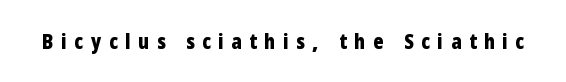
Type without underlining. Do the letters lean? They stand straight. Letter spacing: wide. This is heavy type, rendered in bold.
